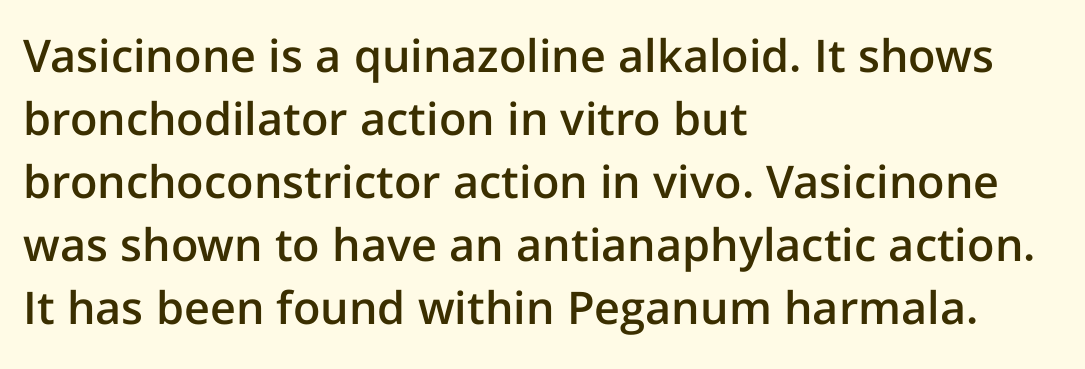
The rendering anchors every line to the left-hand side. Strokes here are thickened, but only to semibold level. Letterform terminals end flat and unadorned throughout the passage. Line spacing here is normal. Honestly, there is no underline to notice here at all.
